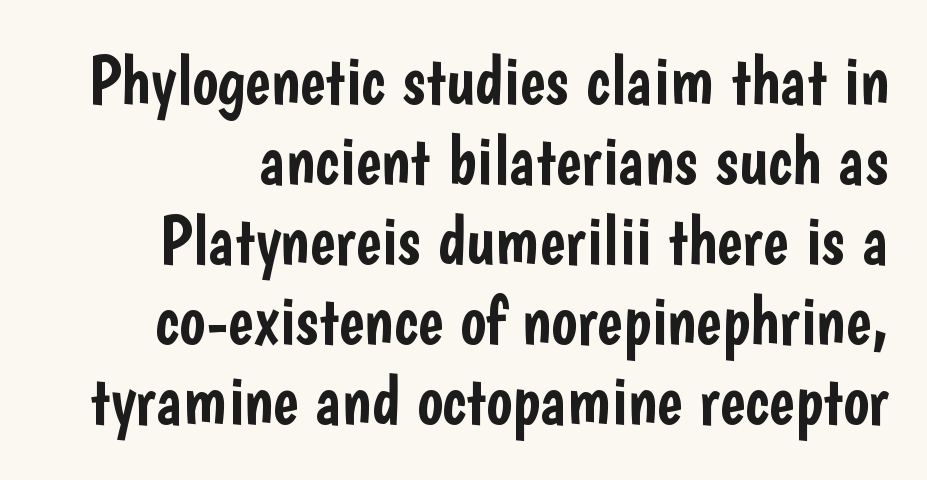
Are there feet on the stems? There aren't — it's a sans. Check under the words: just untouched page. Each word holds together tightly as a unit, with standard inter-letter gaps. A roman cut, with each character standing at attention.
